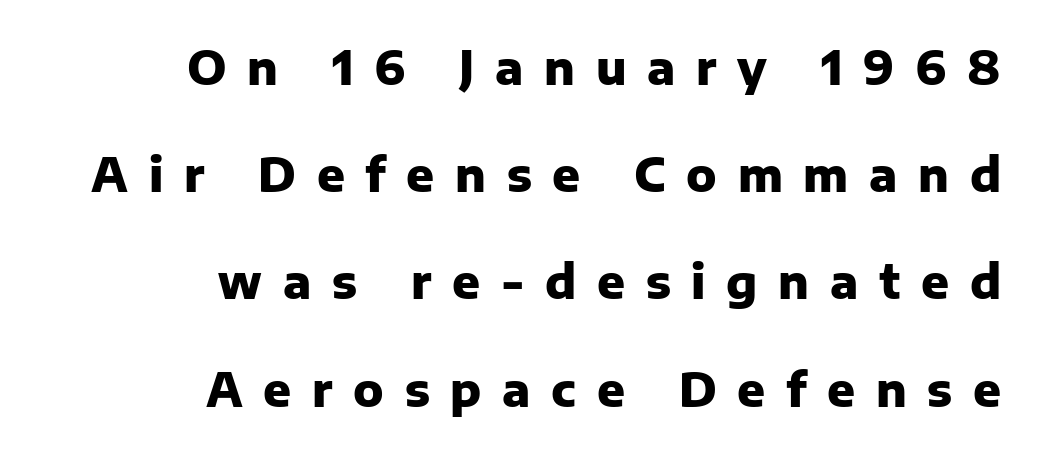
Nope, no serifs anywhere on these letters. Heft: maximum for text — a bold. When letters stand straight like this, we call the style roman or upright. Every row of glyphs terminates at an identical x-position on the right.
